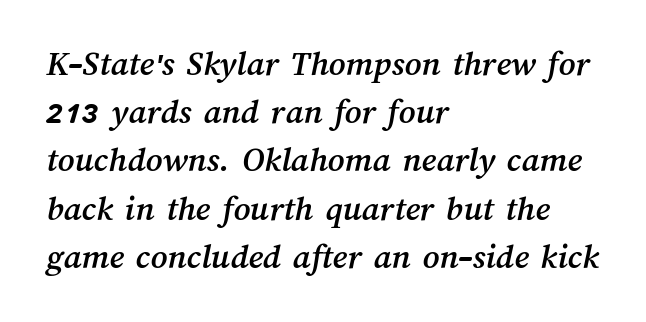
Q: Is the text underlined? A: No.
Q: How is the paragraph aligned? A: Left-aligned.
Q: Is the spacing between letters normal or unusually wide? A: Normal.
Q: Is the spacing between lines tight, normal or loose? A: Normal.
Q: Width (condensed, normal, or wide)? A: Normal.
Q: Stroke contrast? A: Medium.
Q: x-height? A: Medium.
Q: Monospaced? A: No.
